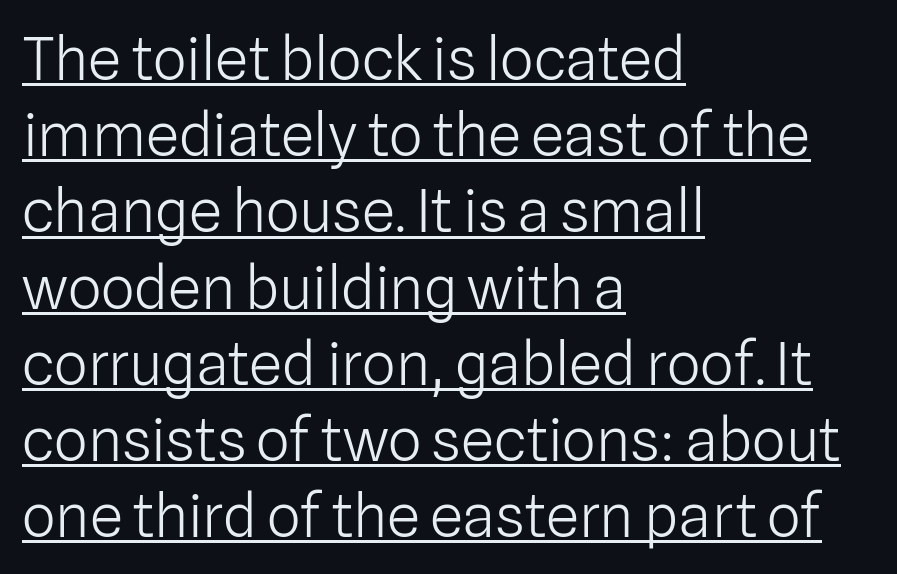
{"serif": "no", "italic": "no", "bold": "no", "weight": "light", "width": "normal", "stroke_contrast": "low", "x_height": "medium", "monospaced": "no", "underline": "yes", "align": "left", "line_spacing": "normal", "line_spacing_ratio": 1.27, "letter_spacing": "normal", "letter_spacing_em": 0.0, "glyph_px": 60}
